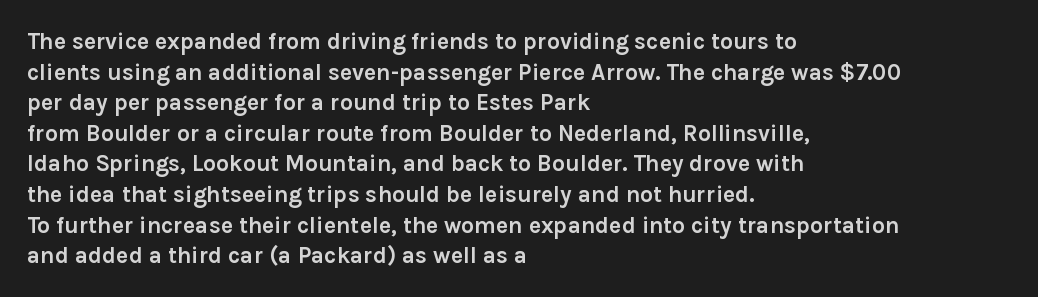
Q: Is the text bold? A: Yes.
Q: Is the text italic (slanted)? A: No, it is upright.
Q: Is the text underlined? A: No.
Q: How is the paragraph aligned? A: Left-aligned.
Q: Is the spacing between letters normal or unusually wide? A: Normal.
Q: Is the spacing between lines tight, normal or loose? A: Normal.
